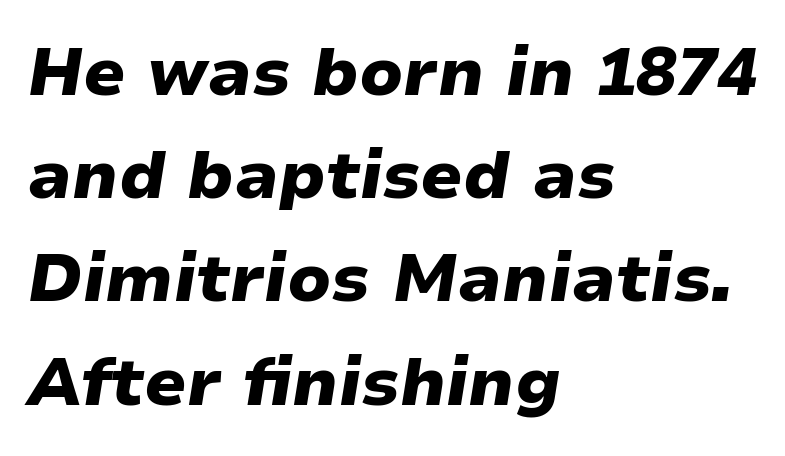
The image shows 67 px heavy, wide type, italic (leaning right); set left-aligned, normal line spacing (1.54x), normal letter spacing, not underlined; low stroke contrast and a medium x-height.
